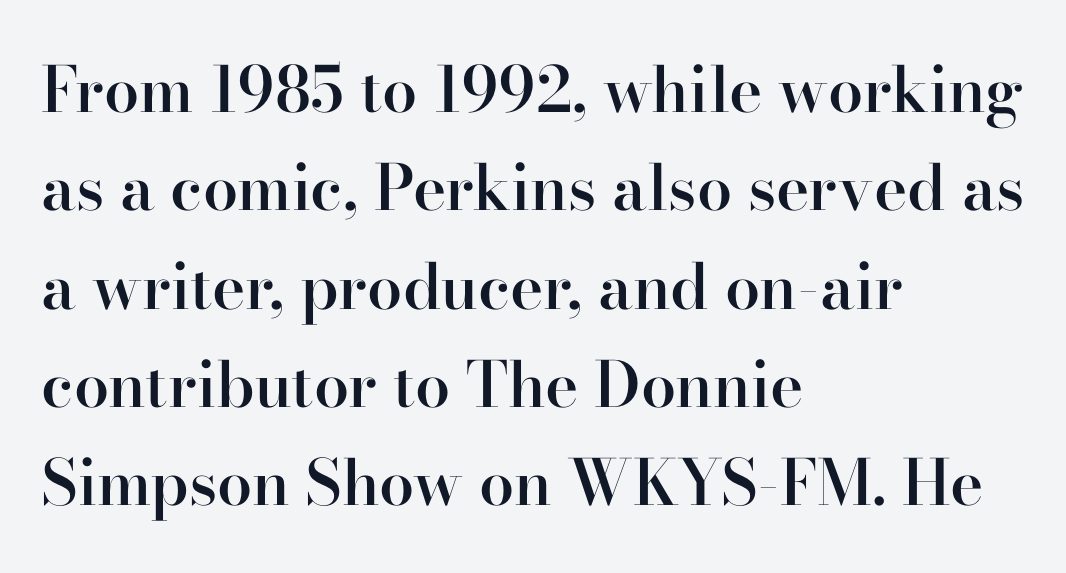
The image shows 63 px semibold serif type, upright; set left-aligned, normal line spacing (1.56x), normal letter spacing, not underlined; high stroke contrast and a small x-height.
